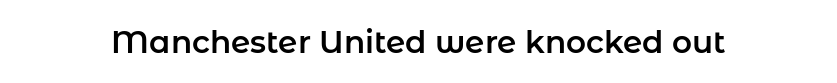
Q: Is the text italic (slanted)? A: No, it is upright.
Q: Is the typeface a serif or a sans-serif typeface? A: Sans-serif.
Q: Is the text underlined? A: No.
Q: Is the spacing between letters normal or unusually wide? A: Normal.
Q: Width (condensed, normal, or wide)? A: Normal.
Q: Stroke contrast? A: Low.
Q: x-height? A: Medium.
Q: Monospaced? A: No.
